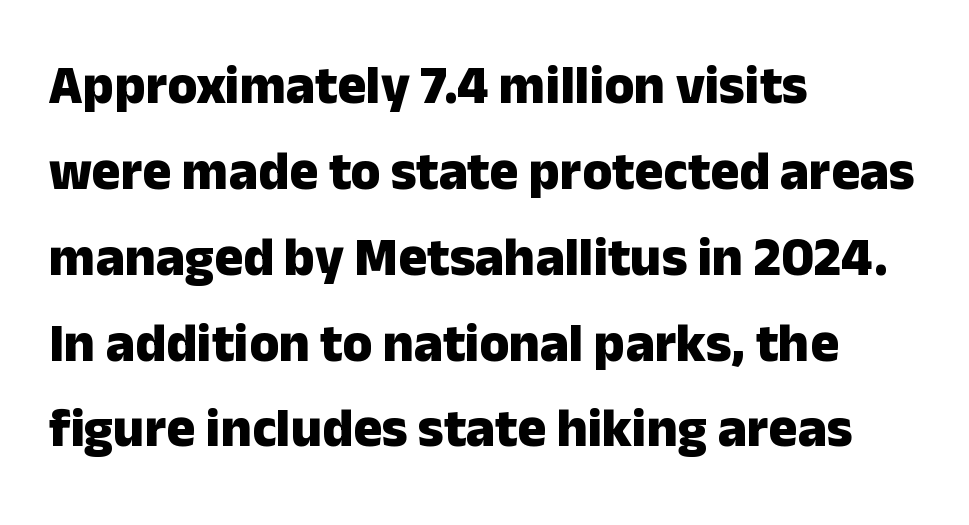
In CSS terms this would be text-align: left. On the weight axis this lands at bold, roughly 700. This sample has the flowing, uneven cadence of proportional lettering. Upright lettering throughout. In terms of letterspacing, this is plain default setting.
